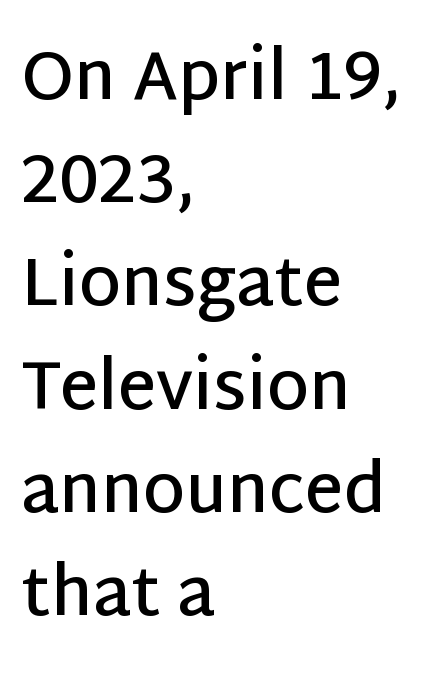
{"serif": "no", "italic": "no", "bold": "semi", "weight": "semibold", "width": "normal", "stroke_contrast": "low", "x_height": "large", "monospaced": "no", "underline": "no", "align": "left", "line_spacing": "normal", "line_spacing_ratio": 1.54, "letter_spacing": "normal", "letter_spacing_em": 0.0, "glyph_px": 67}
